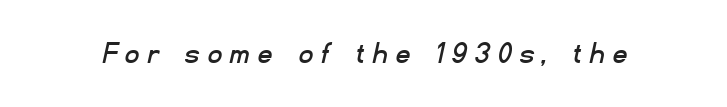
Q: Is the typeface a serif or a sans-serif typeface? A: Sans-serif.
Q: Is the text underlined? A: No.
Q: Is the spacing between letters normal or unusually wide? A: Unusually wide.
Q: Width (condensed, normal, or wide)? A: Normal.
Q: Stroke contrast? A: Low.
Q: x-height? A: Small.
Q: Monospaced? A: No.
